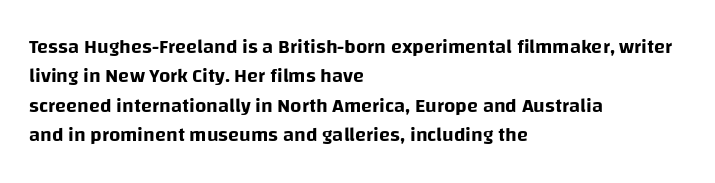
{"italic": "no", "underline": "no", "align": "left", "line_spacing": "normal", "line_spacing_ratio": 1.47, "letter_spacing": "normal", "letter_spacing_em": 0.0, "glyph_px": 20}
